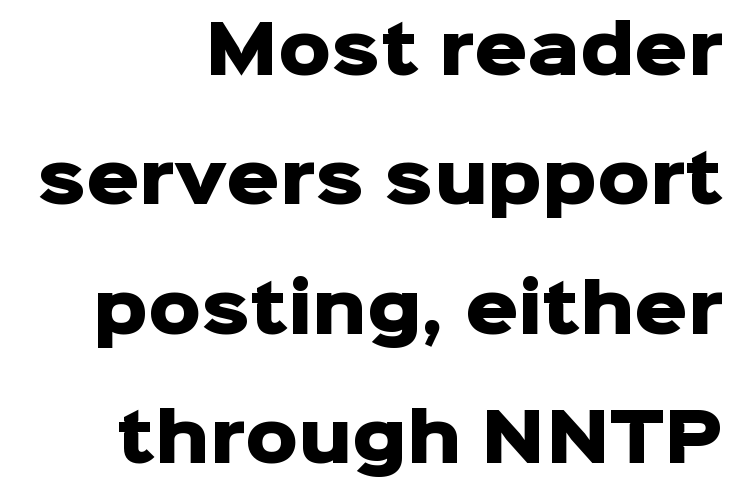
The letters sit at their default tracking, neither squeezed nor spread. Is the block centered? No — it sits flush against the right margin. Does the leading feel generous? Absolutely, it's lavish. The space directly below the letters is spotless. I'd describe the lettering as bold — thick and assertive.
